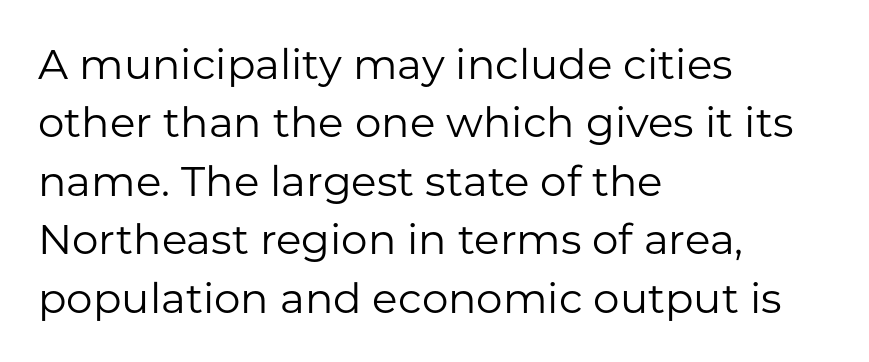
Q: Is the text bold? A: No.
Q: Is the text italic (slanted)? A: No, it is upright.
Q: Is the typeface a serif or a sans-serif typeface? A: Sans-serif.
Q: Is the text underlined? A: No.
Q: How is the paragraph aligned? A: Left-aligned.
Q: Is the spacing between letters normal or unusually wide? A: Normal.
Q: Is the spacing between lines tight, normal or loose? A: Normal.
Q: Width (condensed, normal, or wide)? A: Normal.
Q: Stroke contrast? A: Low.
Q: x-height? A: Medium.
Q: Monospaced? A: No.
